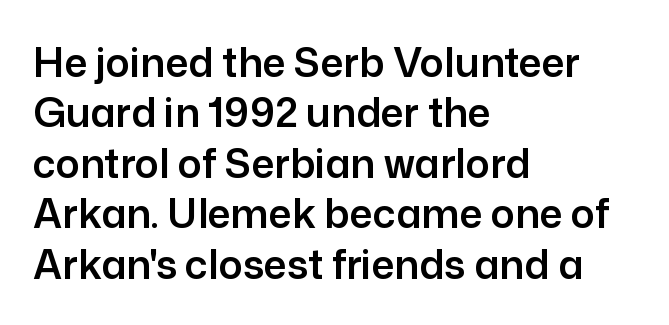
The letters stand upright; this is a roman face. Check under the words: just untouched page. Compared with a centered layout, this one pins lines to the left instead. Baseline-to-baseline distance is the conventional proportion of letter height. Serif or sans? Sans — the stroke terminals are bare.
